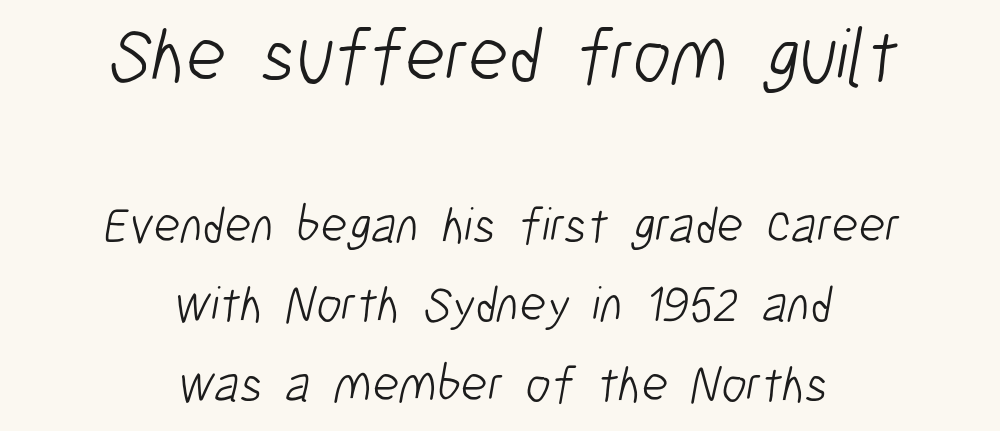
Q: Is the text bold? A: No.
Q: Is the typeface a serif or a sans-serif typeface? A: Sans-serif.
Q: Is the text underlined? A: No.
Q: How is the paragraph aligned? A: Centered.
Q: Is the spacing between letters normal or unusually wide? A: Normal.
Q: Is the spacing between lines tight, normal or loose? A: Normal.
Q: Which block of text is set in a larger size, the first (top) or the second (bottom)? A: The first (top) one.
Q: Width (condensed, normal, or wide)? A: Condensed.
Q: Stroke contrast? A: Low.
Q: x-height? A: Medium.
Q: Monospaced? A: No.
